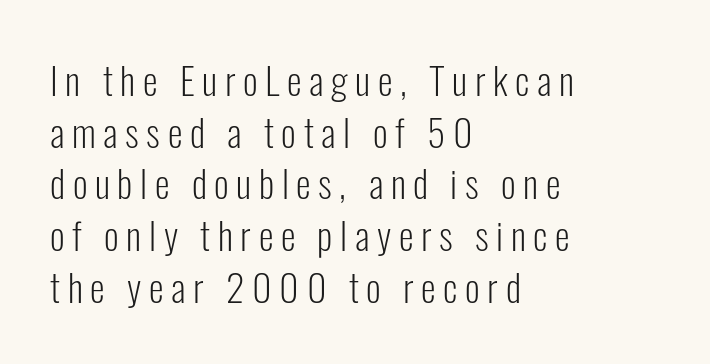
The strokes are not fattened; the text isn't bold. You could not count columns in this text — the font is proportionally spaced. Quick note: interline space is typical. The lines are quadded left. Letter spacing: wide.
